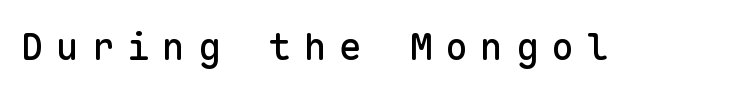
The typography opts for an upright posture over an oblique one. Compared with typical body copy, the letter spacing here is much looser. No feet cap the strokes, marking this as sans-serif type. Nobody drew a line under any word here. Looks like terminal output: every glyph gets an equal slot.
